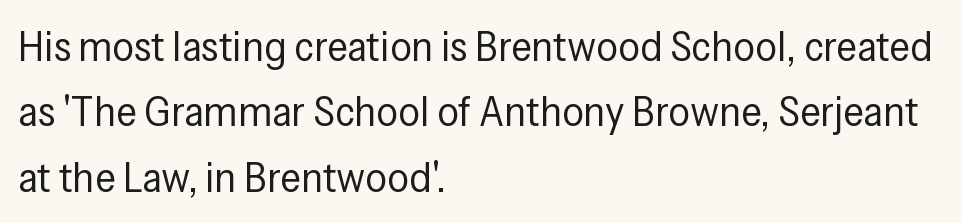
The image shows 43 px regular-weight, condensed sans-serif type, upright; set left-aligned, normal line spacing (1.52x), normal letter spacing, not underlined; low stroke contrast and a medium x-height.
